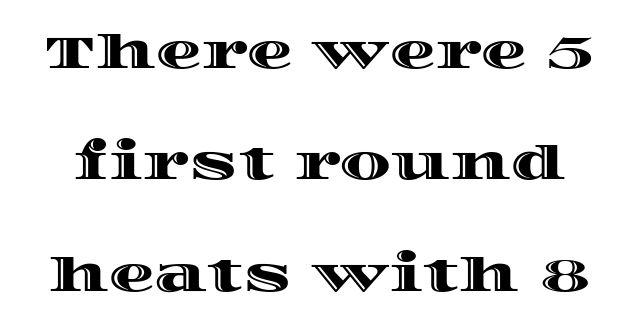
In terms of posture, this sample is upright. If you measured baseline to baseline, you'd find a long distance. The area under the type is left untouched. Do the characters align in a grid? No, the font is proportional. Compared with typical body copy, the letter spacing here is the same.
